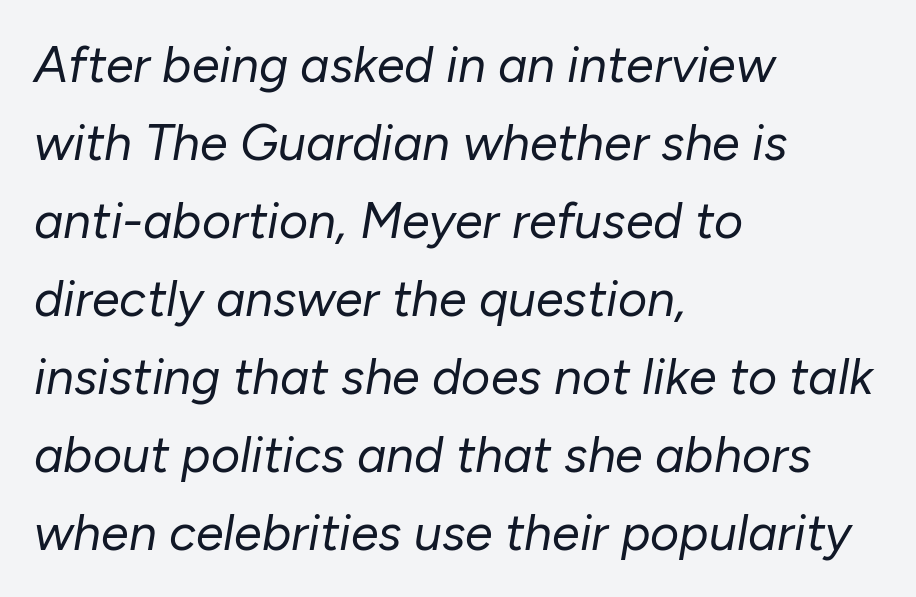
The image shows 50 px regular-weight type, italic (leaning right); set left-aligned, normal line spacing (1.56x), normal letter spacing, not underlined; low stroke contrast and a medium x-height.
